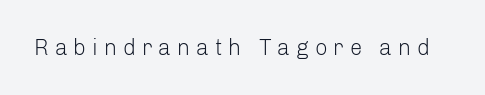
The image shows 22 px text type, upright; set unusually wide letter spacing (+0.27 em), not underlined.
